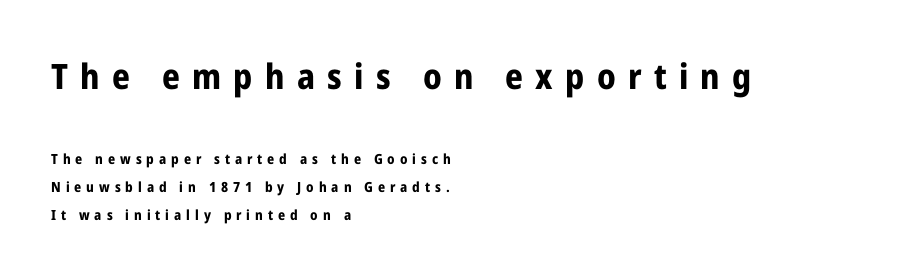
Q: Is the text bold? A: Yes.
Q: Is the text italic (slanted)? A: No, it is upright.
Q: Is the typeface a serif or a sans-serif typeface? A: Sans-serif.
Q: Is the text underlined? A: No.
Q: How is the paragraph aligned? A: Left-aligned.
Q: Is the spacing between letters normal or unusually wide? A: Unusually wide.
Q: Is the spacing between lines tight, normal or loose? A: Loose.
Q: Which block of text is set in a larger size, the first (top) or the second (bottom)? A: The first (top) one.
Q: Width (condensed, normal, or wide)? A: Condensed.
Q: Stroke contrast? A: Low.
Q: x-height? A: Medium.
Q: Monospaced? A: No.
